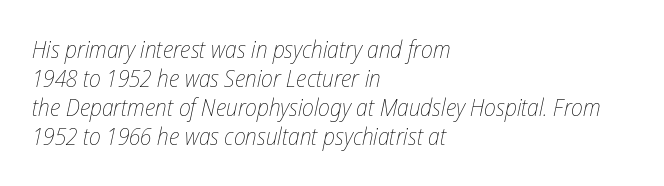
{"italic": "yes", "lean": "right", "slant_degrees": 12, "bold": "no", "underline": "no", "align": "left", "line_spacing_ratio": 1.21, "letter_spacing": "normal", "letter_spacing_em": 0.0, "glyph_px": 24}
